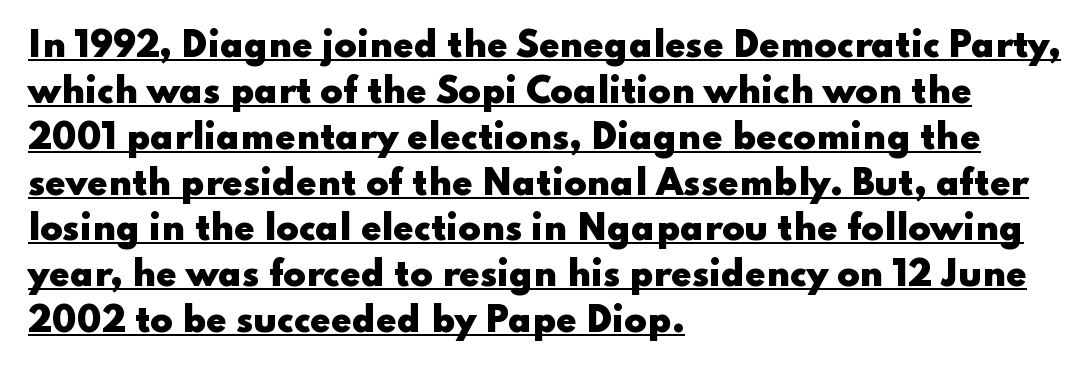
Does the copy run flush right? No — it runs flush left. The letters sit at their default tracking, neither squeezed nor spread. What's the leading like? Ordinary, nothing unusual. The rendering uses natural spacing where letterforms have individual widths.
